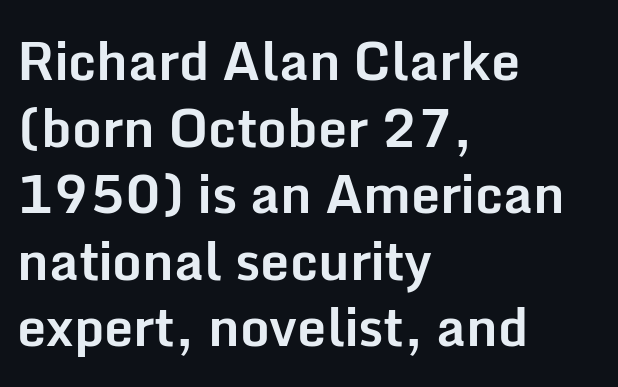
Q: Is the text bold? A: Yes.
Q: Is the text italic (slanted)? A: No, it is upright.
Q: Is the typeface a serif or a sans-serif typeface? A: Sans-serif.
Q: Is the text underlined? A: No.
Q: How is the paragraph aligned? A: Left-aligned.
Q: Is the spacing between letters normal or unusually wide? A: Normal.
Q: Is the spacing between lines tight, normal or loose? A: Normal.
Q: Width (condensed, normal, or wide)? A: Normal.
Q: Stroke contrast? A: Low.
Q: x-height? A: Medium.
Q: Monospaced? A: No.
